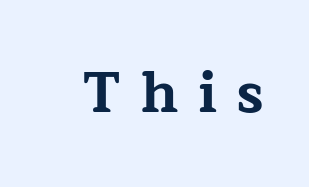
Do the characters align in a grid? No, the font is proportional. A clean baseline with only descenders dipping below it. The type family on display is of the serif kind. Each glyph is drawn with heavy, bold strokes. Characters remain perfectly vertical along every line.
